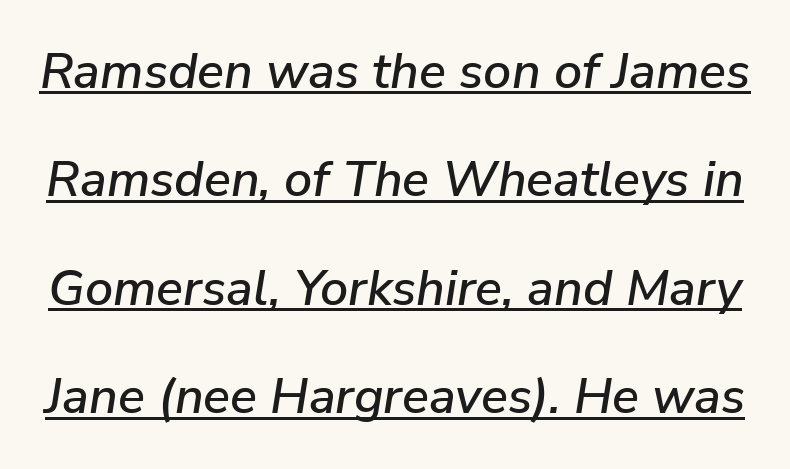
Here the designer chose a conventional face with non-uniform glyph widths. Vertically, the passage feels expansive, rows floating well apart. Style check: oblique. A typographer would call this underscored text. The horizontal fit of the characters is conventional and even.
